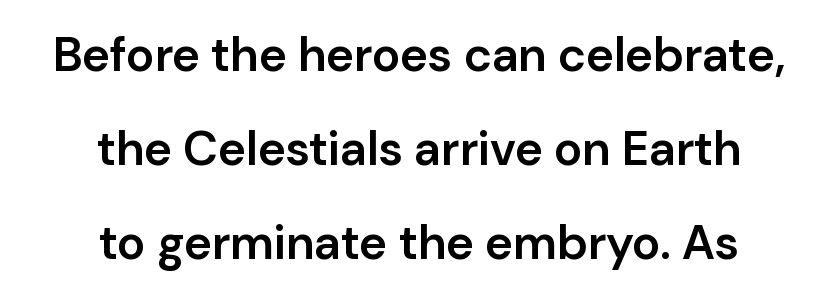
Lines of text with bare space underneath. If you measured baseline to baseline, you'd find a long distance. Summary of weight: moderately heavy, a semibold. The lettering stays uniformly vertical, giving the passage a roman look. This sample is center-justified, so both line endings float freely.
